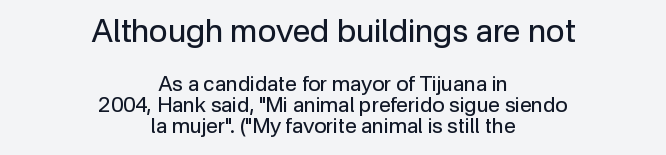
Q: Is the text bold? A: No.
Q: Is the text italic (slanted)? A: No, it is upright.
Q: Is the typeface a serif or a sans-serif typeface? A: Sans-serif.
Q: Is the text underlined? A: No.
Q: How is the paragraph aligned? A: Centered.
Q: Is the spacing between letters normal or unusually wide? A: Normal.
Q: Is the spacing between lines tight, normal or loose? A: Tight.
Q: Which block of text is set in a larger size, the first (top) or the second (bottom)? A: The first (top) one.
Q: Width (condensed, normal, or wide)? A: Normal.
Q: Stroke contrast? A: Low.
Q: x-height? A: Medium.
Q: Monospaced? A: No.
